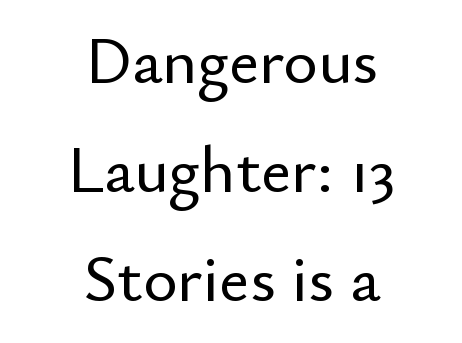
{"serif": "no", "italic": "no", "width": "normal", "stroke_contrast": "low", "x_height": "small", "monospaced": "no", "underline": "no", "align": "center", "line_spacing": "normal", "line_spacing_ratio": 1.65, "letter_spacing": "normal", "letter_spacing_em": 0.0, "glyph_px": 66}
